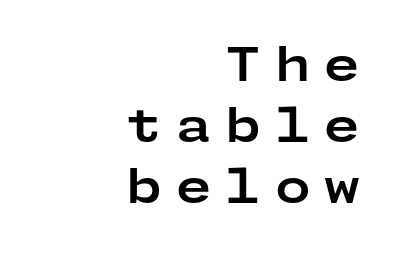
Which margin do the lines hug? The right one — the left edge is uneven. No italicization has been applied; the sample stays upright. The passage shown is not underscored anywhere. Classification — sans serif.
